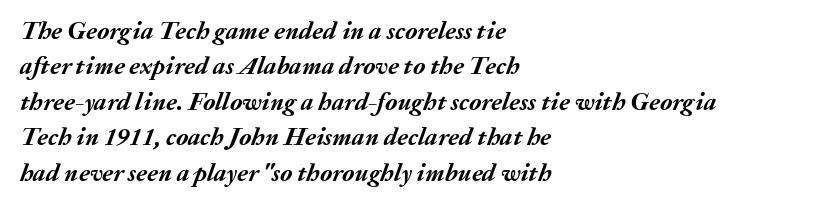
Each line starts at the same left margin while the right side varies. The passage shown is emphatically bold. Designer's note — italics engaged. The rows are spaced the way most documents space them. Underlining? Definitely not there.
